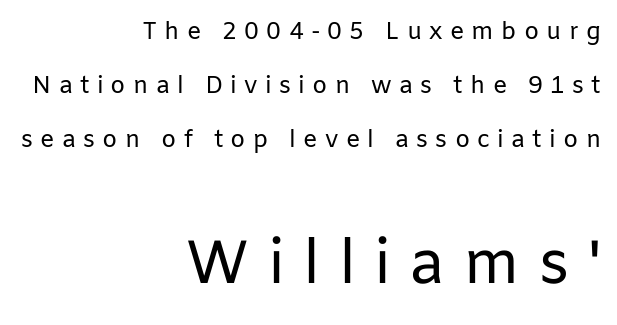
Q: Is the text bold? A: No.
Q: Is the text italic (slanted)? A: No, it is upright.
Q: Is the typeface a serif or a sans-serif typeface? A: Sans-serif.
Q: Is the text underlined? A: No.
Q: How is the paragraph aligned? A: Right-aligned.
Q: Is the spacing between letters normal or unusually wide? A: Unusually wide.
Q: Is the spacing between lines tight, normal or loose? A: Loose.
Q: Which block of text is set in a larger size, the first (top) or the second (bottom)? A: The second (bottom) one.
Q: Width (condensed, normal, or wide)? A: Normal.
Q: Stroke contrast? A: Low.
Q: x-height? A: Medium.
Q: Monospaced? A: No.
